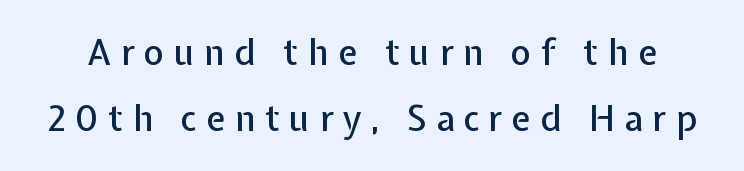
In terms of letterspacing, this is a distinctly airy, spread setting. Plain, unruled lines of type. The lettering holds an erect, upright posture throughout. Proportional: the letters do not fall into vertical columns.
